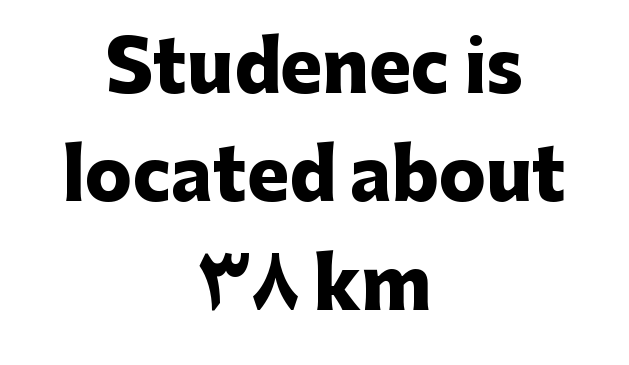
The image shows 70 px heavy sans-serif type, upright; set centered, normal line spacing (1.55x), normal letter spacing, not underlined; low stroke contrast and a medium x-height.
